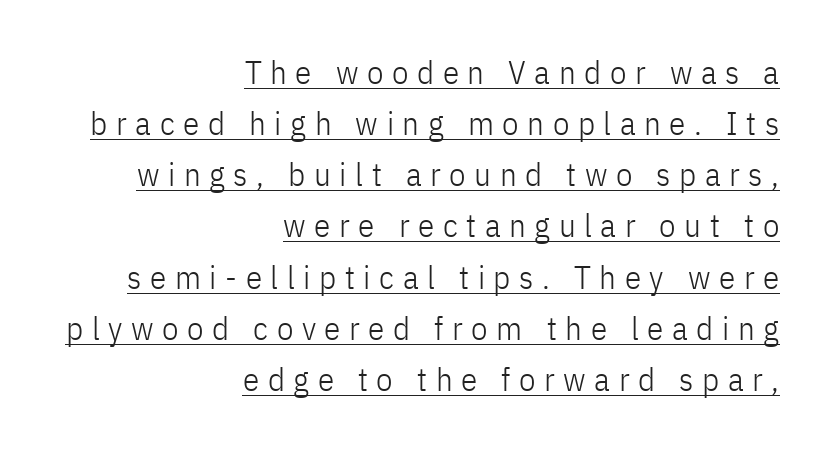
The image shows 33 px light, condensed sans-serif type, upright; set right-aligned, normal line spacing (1.55x), unusually wide letter spacing (+0.26 em), underlined; low stroke contrast and a medium x-height.
